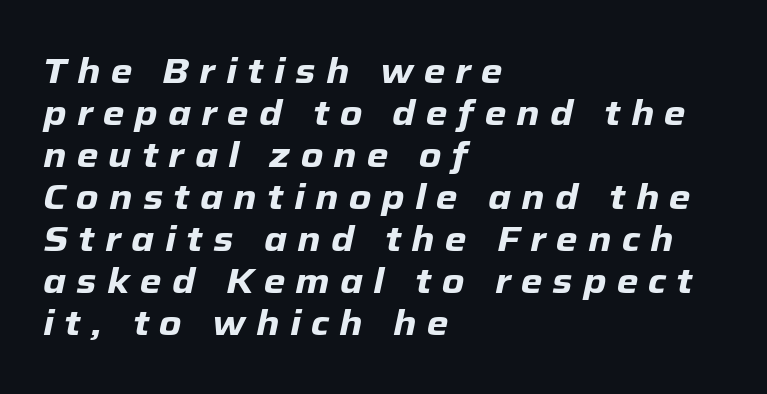
The ragged edge is on the right, which tells us the setting is flush left. Weight check: bold — yes, fully. A typesetter would mark this as italic. The words here are not underlined.
